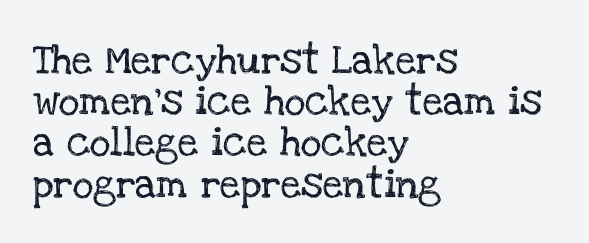
Q: Is the text italic (slanted)? A: No, it is upright.
Q: Is the typeface a serif or a sans-serif typeface? A: Serif.
Q: Is the text underlined? A: No.
Q: How is the paragraph aligned? A: Left-aligned.
Q: Is the spacing between letters normal or unusually wide? A: Normal.
Q: Is the spacing between lines tight, normal or loose? A: Normal.
Q: Width (condensed, normal, or wide)? A: Normal.
Q: Stroke contrast? A: Low.
Q: x-height? A: Large.
Q: Monospaced? A: No.
